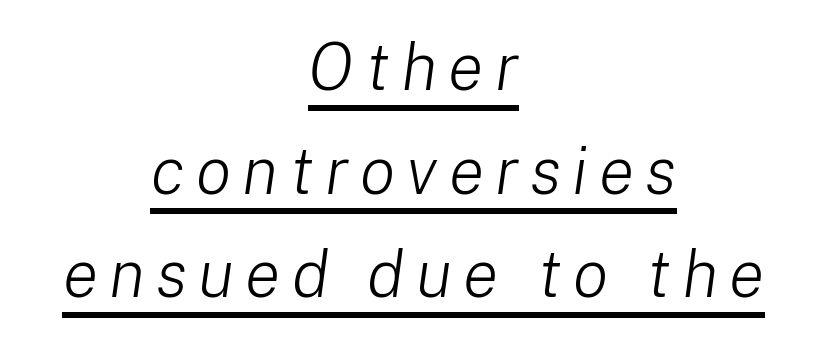
Q: Is the text bold? A: No.
Q: Is the text italic (slanted)? A: Yes, it leans right by about 8 degrees.
Q: Is the text underlined? A: Yes.
Q: How is the paragraph aligned? A: Centered.
Q: Is the spacing between lines tight, normal or loose? A: Normal.
Q: Width (condensed, normal, or wide)? A: Normal.
Q: Stroke contrast? A: Low.
Q: x-height? A: Medium.
Q: Monospaced? A: No.
